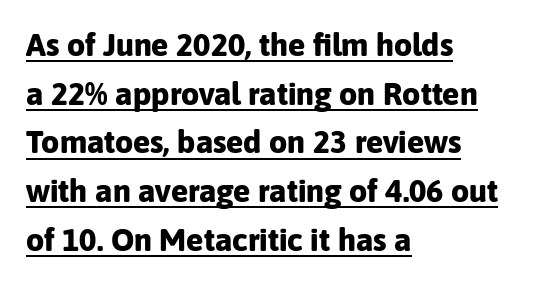
{"serif": "no", "italic": "no", "bold": "yes", "weight": "bold", "width": "normal", "stroke_contrast": "low", "x_height": "medium", "monospaced": "no", "underline": "yes", "align": "left", "line_spacing": "normal", "line_spacing_ratio": 1.52, "letter_spacing": "normal", "letter_spacing_em": 0.0, "glyph_px": 32}
